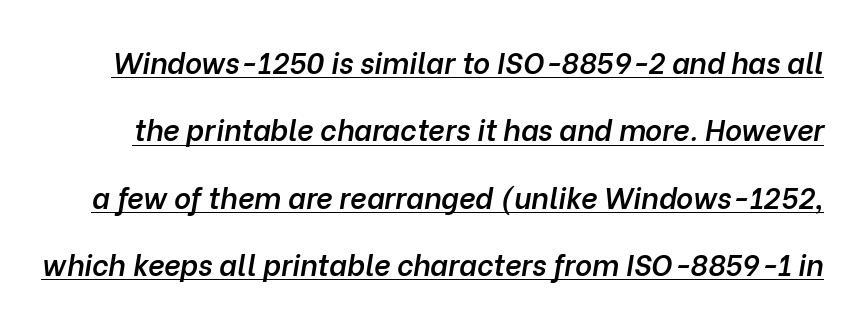
{"italic": "yes", "lean": "right", "slant_degrees": 10, "bold": "semi", "weight": "semibold", "width": "normal", "stroke_contrast": "low", "x_height": "medium", "monospaced": "no", "underline": "yes", "line_spacing": "loose", "line_spacing_ratio": 2.32, "letter_spacing": "normal", "letter_spacing_em": 0.0, "glyph_px": 29}
